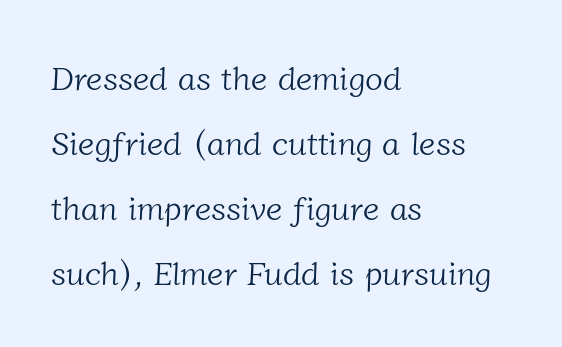
Inter-character spacing is left at the font's built-in metrics. The letters advance in unequal steps, a hallmark of proportional type. Airy leading. Any mark beneath the type? The region is blank.
